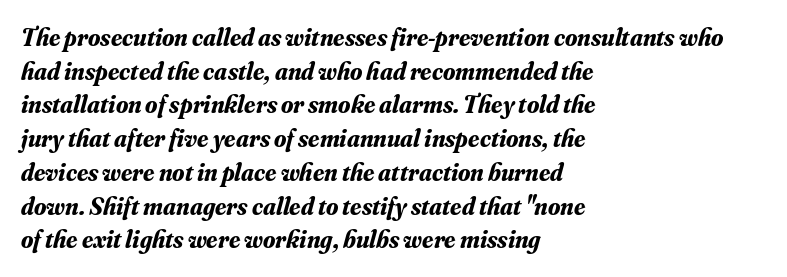
{"italic": "yes", "lean": "right", "slant_degrees": 16, "bold": "yes", "underline": "no", "align": "left", "line_spacing": "normal", "line_spacing_ratio": 1.35, "letter_spacing": "normal", "letter_spacing_em": 0.0, "glyph_px": 25}
